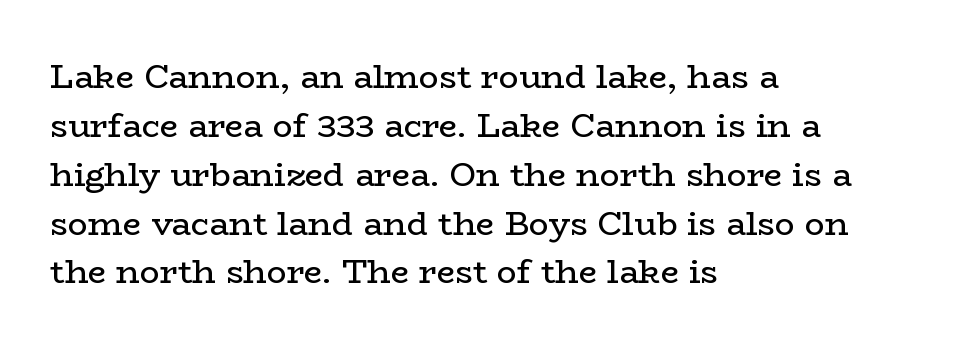
Q: Is the text bold? A: No.
Q: Is the text italic (slanted)? A: No, it is upright.
Q: Is the typeface a serif or a sans-serif typeface? A: Serif.
Q: Is the text underlined? A: No.
Q: How is the paragraph aligned? A: Left-aligned.
Q: Is the spacing between letters normal or unusually wide? A: Normal.
Q: Is the spacing between lines tight, normal or loose? A: Normal.
Q: Width (condensed, normal, or wide)? A: Wide.
Q: Stroke contrast? A: Low.
Q: x-height? A: Medium.
Q: Monospaced? A: No.
